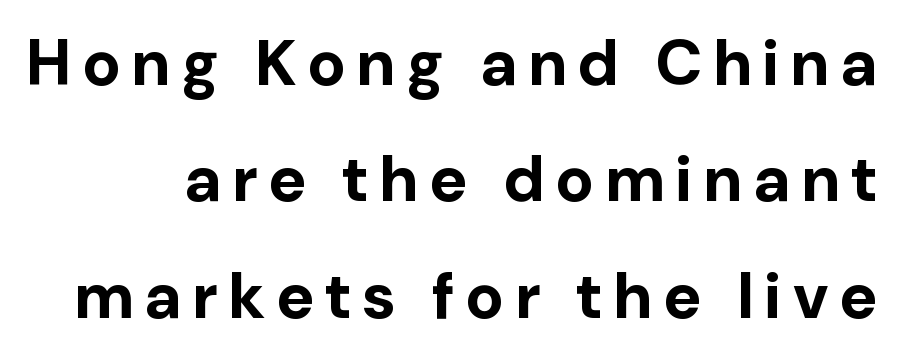
The typography opts for an upright posture over an oblique one. Do the characters align in a grid? No, the font is proportional. Typographic density is high because the face is bold. Observe the absence of serifs on each vertical stroke in this sample. Unmarked baselines from the first word to the last.
